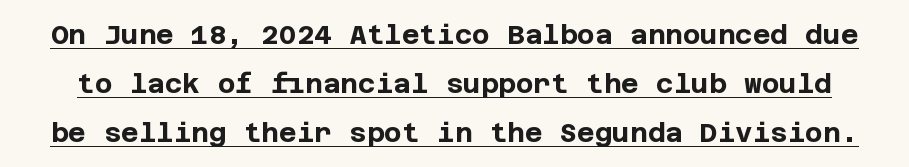
{"italic": "no", "bold": "yes", "underline": "yes", "line_spacing_ratio": 1.81, "letter_spacing": "normal", "letter_spacing_em": 0.0, "glyph_px": 27}
